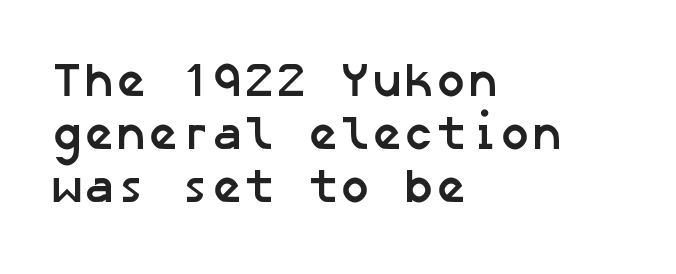
The image shows 48 px semibold sans-serif type; set left-aligned, tight line spacing (1.1x), normal letter spacing, not underlined; low stroke contrast and a medium x-height.
